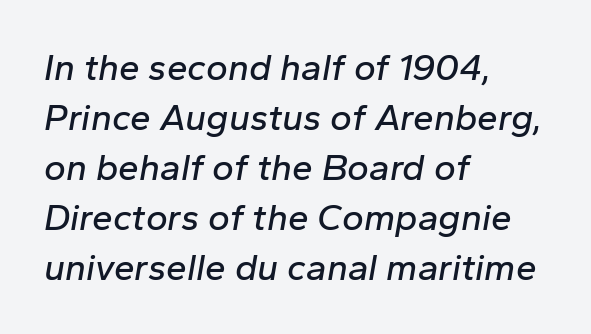
The image shows 37 px text type, italic (leaning right); set left-aligned, normal line spacing (1.35x), normal letter spacing, not underlined; low stroke contrast and a medium x-height.
